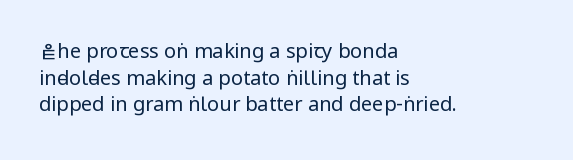
Q: Is the text bold? A: No.
Q: Is the text italic (slanted)? A: No, it is upright.
Q: Is the text underlined? A: No.
Q: How is the paragraph aligned? A: Left-aligned.
Q: Is the spacing between letters normal or unusually wide? A: Normal.
Q: Is the spacing between lines tight, normal or loose? A: Normal.
